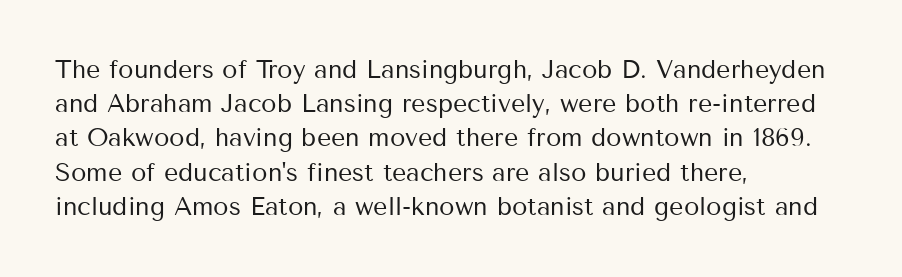
Q: Is the text bold? A: No.
Q: Is the text italic (slanted)? A: No, it is upright.
Q: Is the text underlined? A: No.
Q: How is the paragraph aligned? A: Left-aligned.
Q: Is the spacing between letters normal or unusually wide? A: Normal.
Q: Is the spacing between lines tight, normal or loose? A: Normal.
